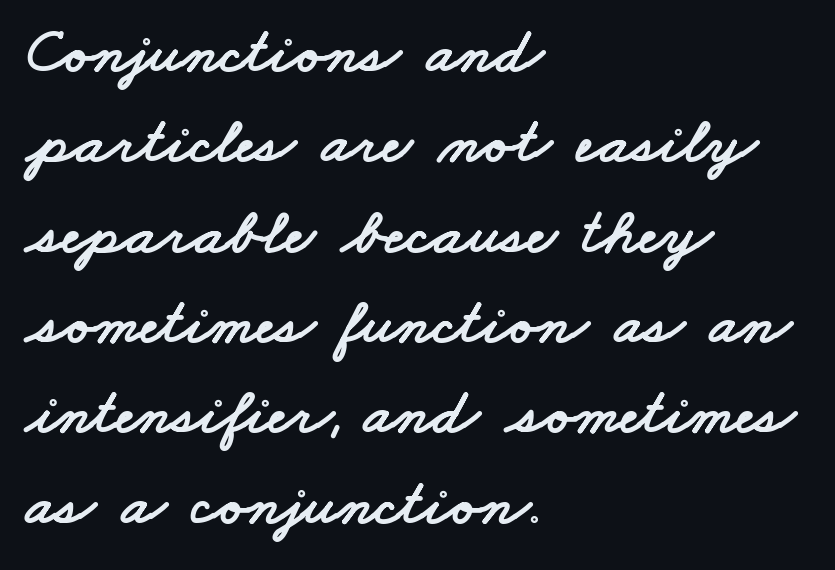
The image shows 65 px wide sans-serif type; set left-aligned, normal line spacing (1.39x), normal letter spacing, not underlined; low stroke contrast and a small x-height.
